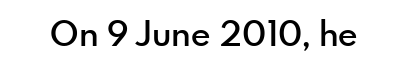
Q: Is the text bold? A: Semi-bold.
Q: Is the text italic (slanted)? A: No, it is upright.
Q: Is the typeface a serif or a sans-serif typeface? A: Sans-serif.
Q: Is the text underlined? A: No.
Q: Is the spacing between letters normal or unusually wide? A: Normal.
Q: Width (condensed, normal, or wide)? A: Normal.
Q: x-height? A: Small.
Q: Monospaced? A: No.
